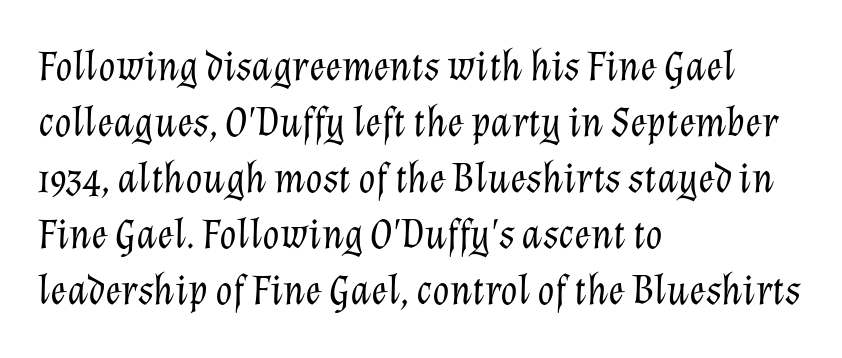
The horizontal fit of the characters is conventional and even. The axis of the letterforms is tilted away from vertical. Normally led — the rows are evenly, conventionally spaced. The cut favours lightness, reaching ordinary text weight at its darkest. Each row of text sits above clean, open space.
